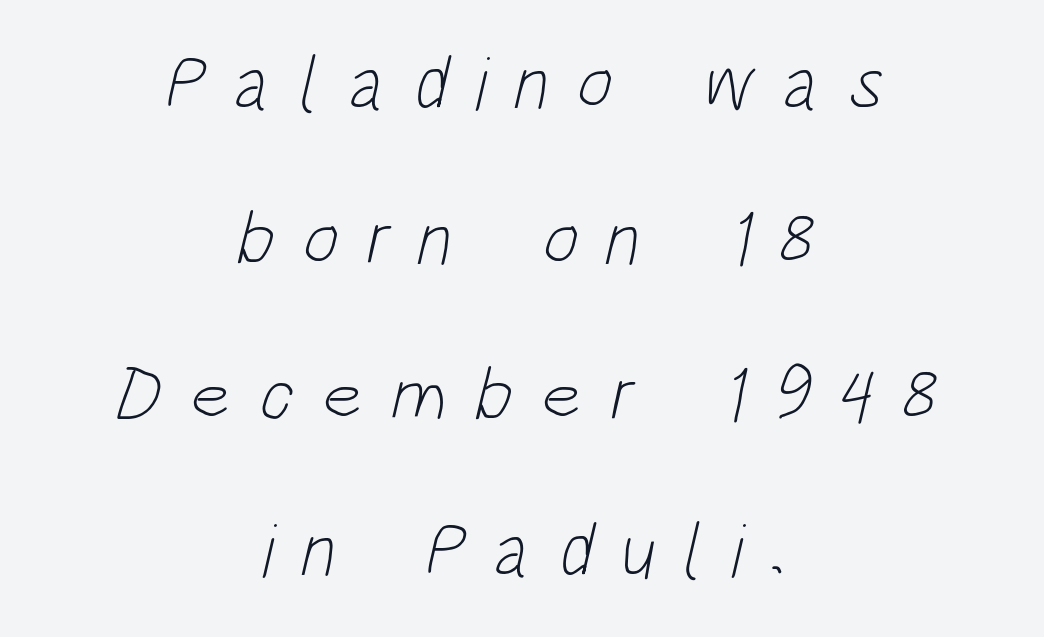
The passage shown is typeset with a sans-serif family. The paragraph shown floats in the horizontal middle. One glance says open: line gaps are wider than usual. The glyphs are unaccompanied by any horizontal stroke below them.
